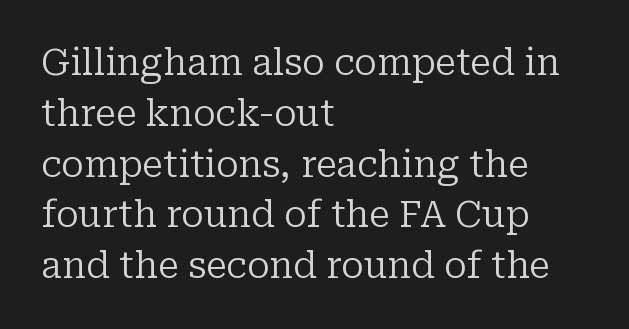
Q: Is the text bold? A: No.
Q: Is the text italic (slanted)? A: No, it is upright.
Q: Is the typeface a serif or a sans-serif typeface? A: Serif.
Q: Is the text underlined? A: No.
Q: How is the paragraph aligned? A: Left-aligned.
Q: Is the spacing between letters normal or unusually wide? A: Normal.
Q: Is the spacing between lines tight, normal or loose? A: Normal.
Q: Width (condensed, normal, or wide)? A: Normal.
Q: Stroke contrast? A: Low.
Q: x-height? A: Medium.
Q: Monospaced? A: No.
